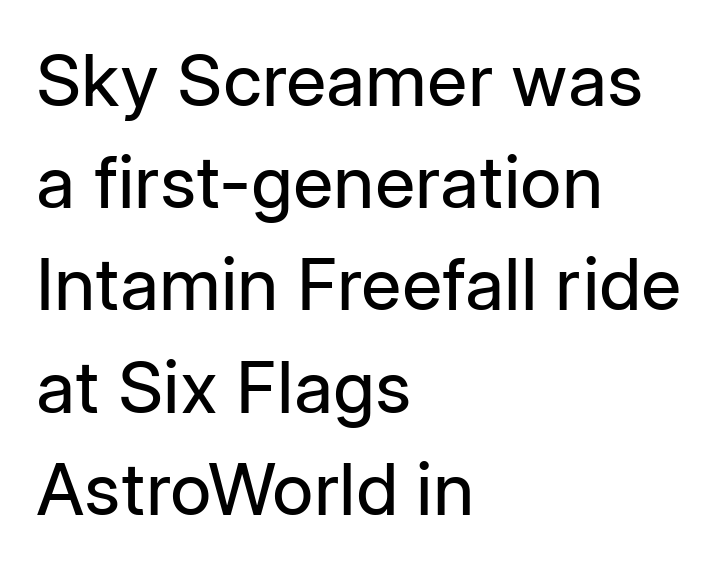
The image shows 72 px regular-weight sans-serif type, upright; set left-aligned, normal line spacing (1.42x), normal letter spacing, not underlined; low stroke contrast and a medium x-height.
